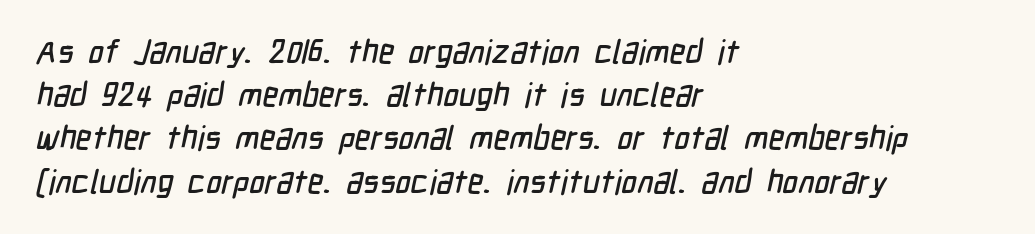
The image shows 33 px condensed sans-serif type; set left-aligned, normal line spacing (1.31x), normal letter spacing, not underlined; low stroke contrast and a medium x-height.
